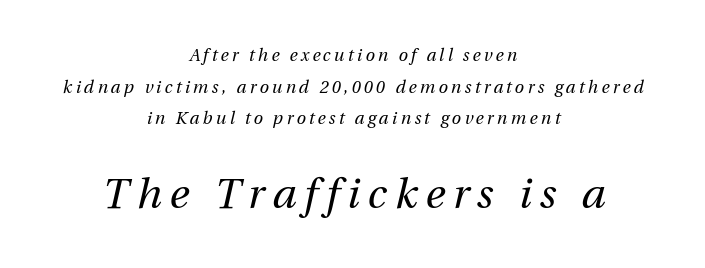
The passage shown is not underscored anywhere. Caption: multi-line text, centered on the measure. A typesetter would call this proportional, since set widths differ per character. Stroke thickness stays within the range of a standard reading face or lighter.
